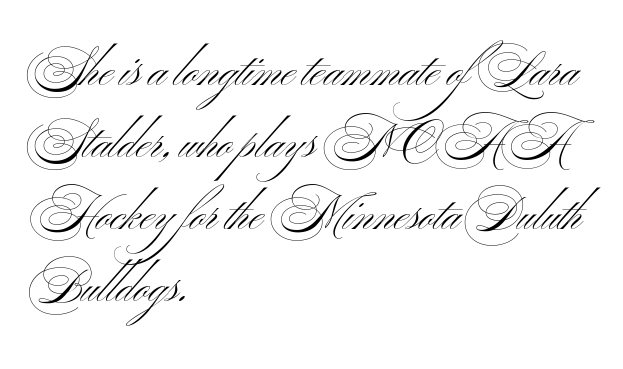
The paragraph has a hard left edge and a soft right edge. Compared with typical paragraphs, the rows here are spaced about the same. Heft: none added — not bold. Proportional: the letters do not fall into vertical columns. Students, note that the glyphs here touch the page at normal intervals.
